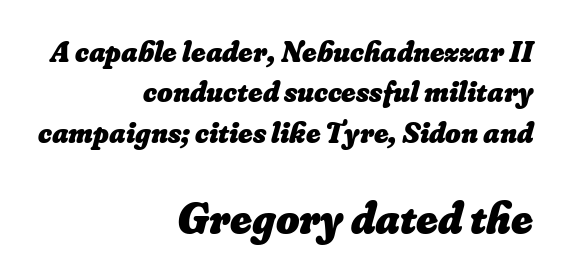
The image shows 45 px heavy type; set right-aligned, normal line spacing (1.35x), normal letter spacing, not underlined; the second (bottom) block is 1.5x larger; low stroke contrast and a small x-height.
